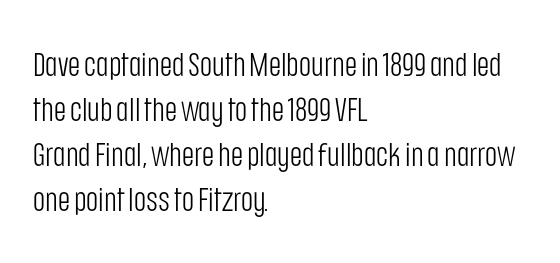
The image shows 33 px light, condensed sans-serif type, upright; set left-aligned, normal line spacing (1.36x), normal letter spacing, not underlined; low stroke contrast and a large x-height.
